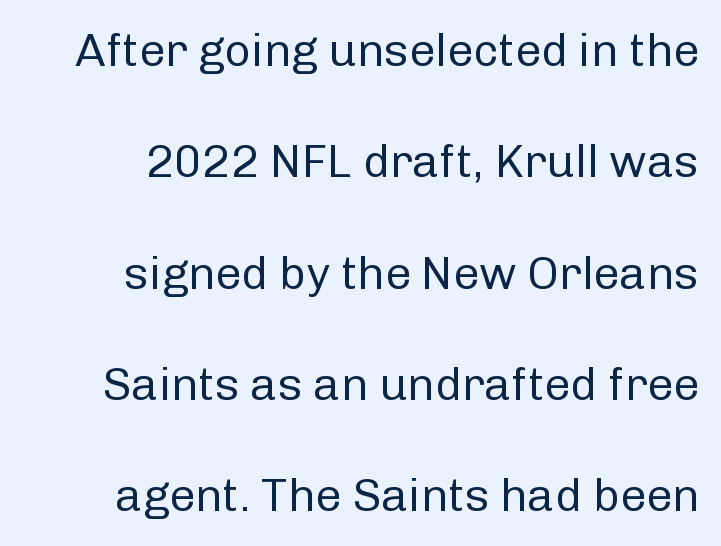
{"serif": "no", "italic": "no", "bold": "no", "weight": "regular", "width": "normal", "stroke_contrast": "low", "x_height": "medium", "monospaced": "no", "underline": "no", "align": "right", "line_spacing": "loose", "line_spacing_ratio": 2.42, "letter_spacing": "normal", "letter_spacing_em": 0.0, "glyph_px": 46}
